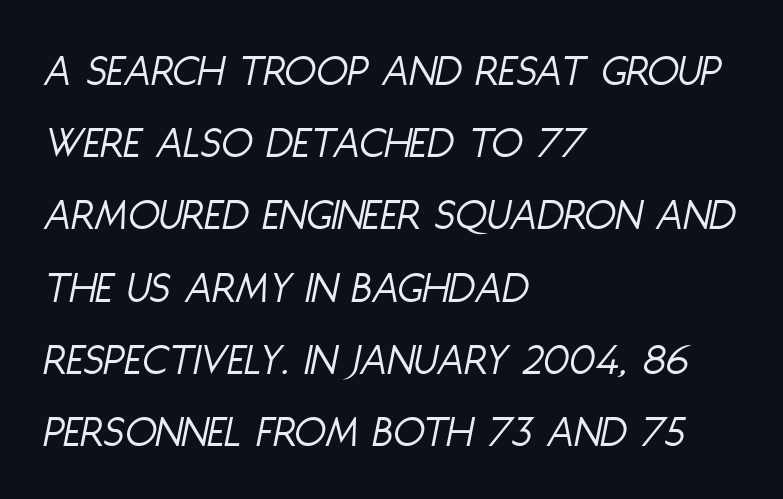
{"italic": "yes", "lean": "right", "slant_degrees": 11, "bold": "no", "weight": "light", "width": "condensed", "stroke_contrast": "low", "x_height": "large", "monospaced": "no", "underline": "no", "align": "left", "line_spacing": "normal", "line_spacing_ratio": 1.57, "letter_spacing": "normal", "letter_spacing_em": 0.0, "glyph_px": 46}
